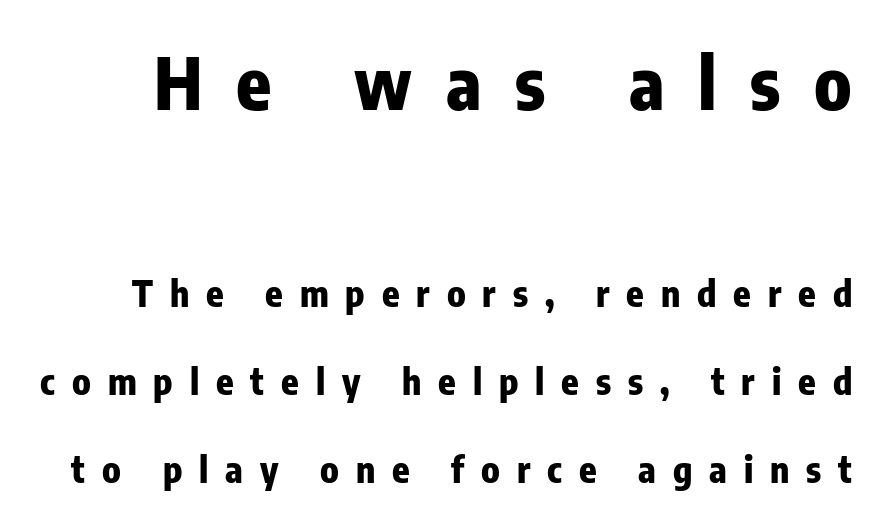
Q: Is the text bold? A: Yes.
Q: Is the text italic (slanted)? A: No, it is upright.
Q: Is the typeface a serif or a sans-serif typeface? A: Sans-serif.
Q: Is the text underlined? A: No.
Q: Is the spacing between letters normal or unusually wide? A: Unusually wide.
Q: Is the spacing between lines tight, normal or loose? A: Loose.
Q: Which block of text is set in a larger size, the first (top) or the second (bottom)? A: The first (top) one.
Q: Width (condensed, normal, or wide)? A: Condensed.
Q: Stroke contrast? A: Low.
Q: x-height? A: Medium.
Q: Monospaced? A: No.
